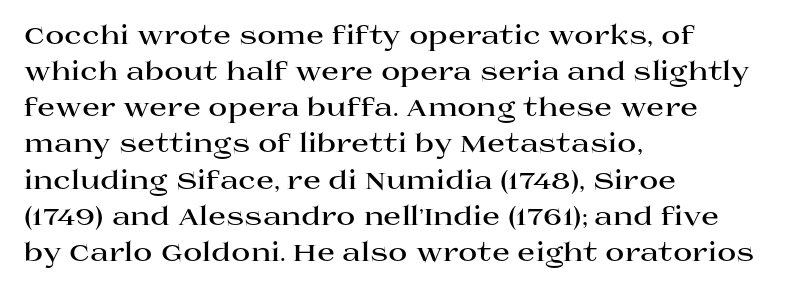
The image shows 26 px bold type, upright; set left-aligned, normal line spacing (1.39x), normal letter spacing, not underlined.
